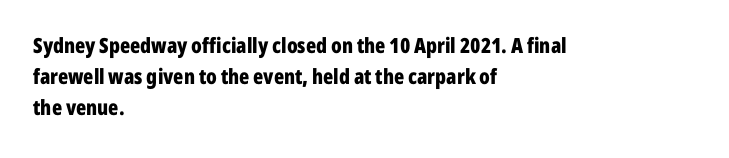
The image shows 21 px bold type, upright; set left-aligned, normal line spacing (1.48x), normal letter spacing, not underlined.
